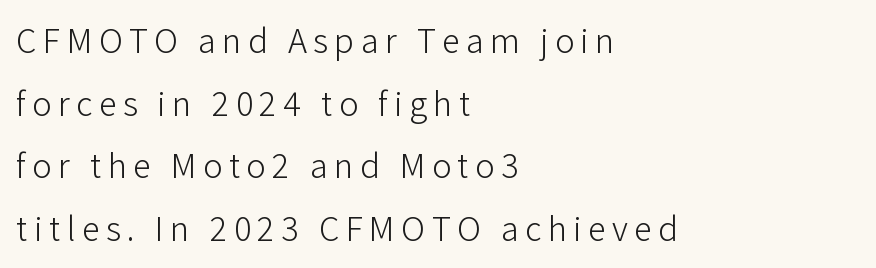
{"serif": "no", "italic": "no", "bold": "no", "weight": "light", "width": "normal", "stroke_contrast": "low", "x_height": "medium", "monospaced": "no", "underline": "no", "align": "left", "line_spacing_ratio": 1.74, "glyph_px": 36}
